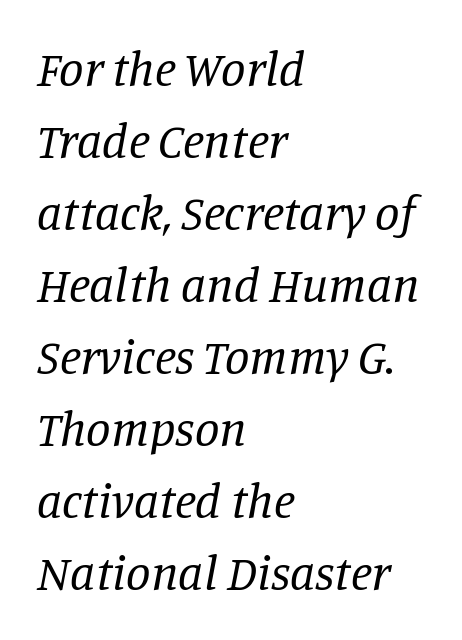
Q: Is the text bold? A: No.
Q: Is the text italic (slanted)? A: Yes, it leans right by about 11 degrees.
Q: Is the typeface a serif or a sans-serif typeface? A: Serif.
Q: Is the text underlined? A: No.
Q: How is the paragraph aligned? A: Left-aligned.
Q: Is the spacing between letters normal or unusually wide? A: Normal.
Q: Is the spacing between lines tight, normal or loose? A: Normal.
Q: Width (condensed, normal, or wide)? A: Normal.
Q: Stroke contrast? A: Low.
Q: x-height? A: Large.
Q: Monospaced? A: No.
